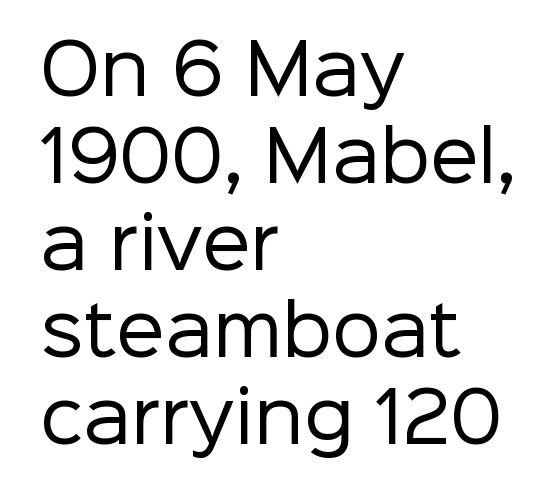
Each letter keeps its own natural width here, so spacing adapts to shape. The line-height multiplier appears to be the usual default. No chunkiness to these letters — they're not bold. I'd call this a sans setting — the letters go barefoot. The lines in this sample share a left origin and differ only in where they stop.
